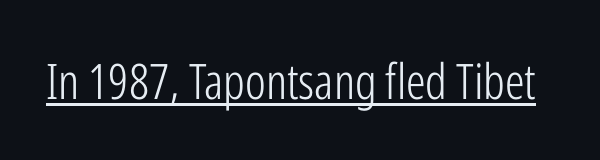
Q: Is the text bold? A: No.
Q: Is the text italic (slanted)? A: No, it is upright.
Q: Is the typeface a serif or a sans-serif typeface? A: Sans-serif.
Q: Is the text underlined? A: Yes.
Q: Is the spacing between letters normal or unusually wide? A: Normal.
Q: Width (condensed, normal, or wide)? A: Condensed.
Q: Stroke contrast? A: Low.
Q: x-height? A: Medium.
Q: Monospaced? A: No.
